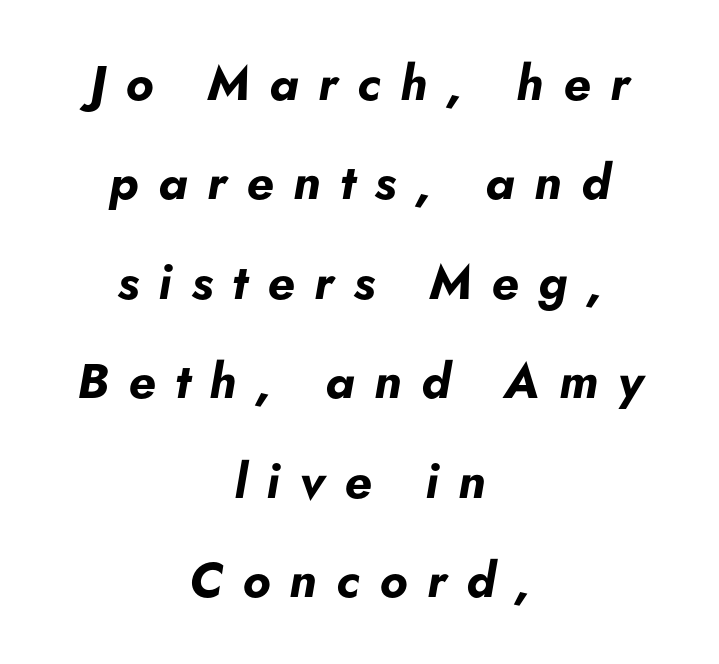
Q: Is the text bold? A: Yes.
Q: Is the text italic (slanted)? A: Yes, it leans right by about 5 degrees.
Q: Is the text underlined? A: No.
Q: How is the paragraph aligned? A: Centered.
Q: Is the spacing between letters normal or unusually wide? A: Unusually wide.
Q: Is the spacing between lines tight, normal or loose? A: Loose.
Q: Width (condensed, normal, or wide)? A: Normal.
Q: Stroke contrast? A: Low.
Q: x-height? A: Small.
Q: Monospaced? A: No.
